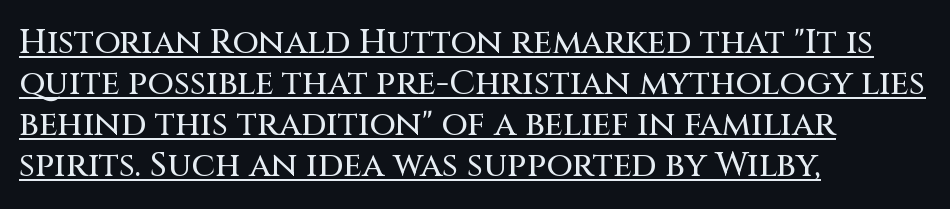
If you drew a line through each stem, it would be perfectly vertical. The face used here is a sans, in the tradition of grotesques and geometrics. Underline: present. This sample is left-justified, so line endings fall wherever the words run out.
